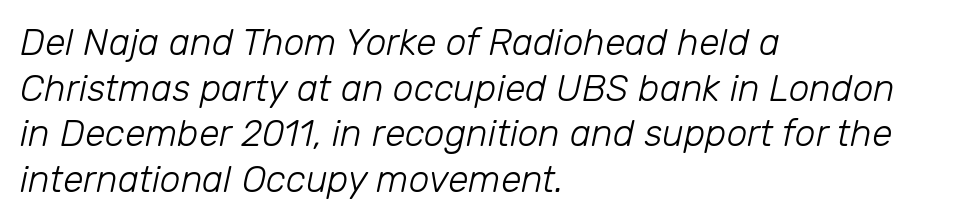
Q: Is the text bold? A: No.
Q: Is the text italic (slanted)? A: Yes, it leans right by about 12 degrees.
Q: Is the text underlined? A: No.
Q: How is the paragraph aligned? A: Left-aligned.
Q: Is the spacing between letters normal or unusually wide? A: Normal.
Q: Width (condensed, normal, or wide)? A: Normal.
Q: Stroke contrast? A: Low.
Q: x-height? A: Medium.
Q: Monospaced? A: No.
